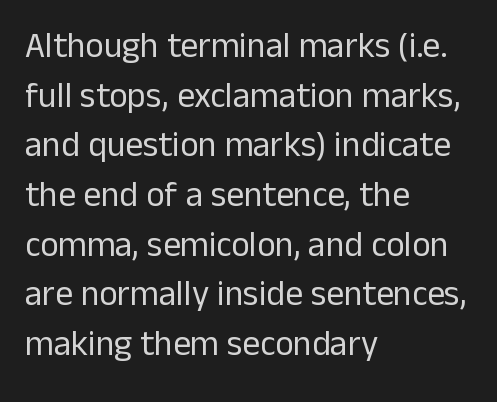
The image shows 35 px regular-weight sans-serif type, upright; set left-aligned, normal line spacing (1.42x), normal letter spacing, not underlined; low stroke contrast and a medium x-height.
